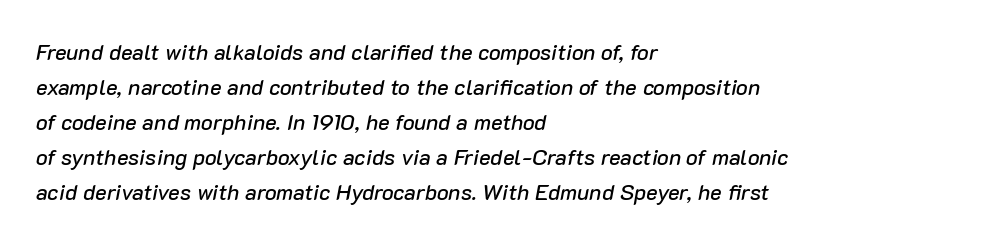
Q: Is the text italic (slanted)? A: Yes, it leans right by about 10 degrees.
Q: Is the text underlined? A: No.
Q: How is the paragraph aligned? A: Left-aligned.
Q: Is the spacing between letters normal or unusually wide? A: Normal.
Q: Is the spacing between lines tight, normal or loose? A: Normal.
